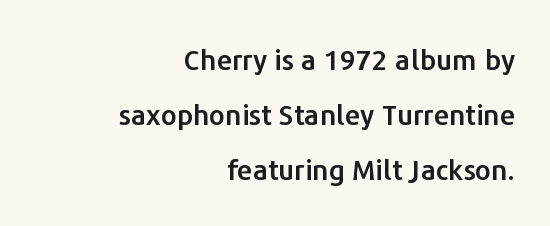
Regarding leading, the lines here are spaced well apart. The space beneath each line is pristine and unruled. Each letter keeps its own natural width here, so spacing adapts to shape. How are the letters spaced? Ordinarily, with no added tracking. Do the letters lean? They stand straight.
